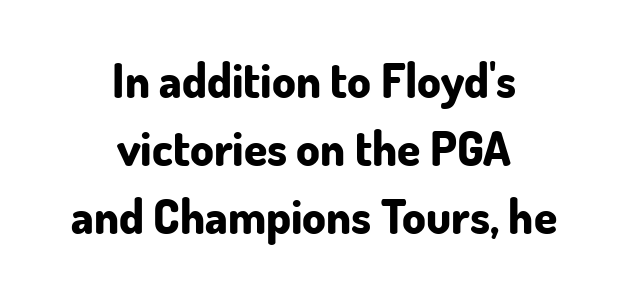
Glance below the letters and you will spot only blank space. Vertically, the passage feels balanced, rows spaced as you'd expect. The characters look thick and weighty, a clear bold. Posture: upright roman. This sample is center-justified, so both line endings float freely.
